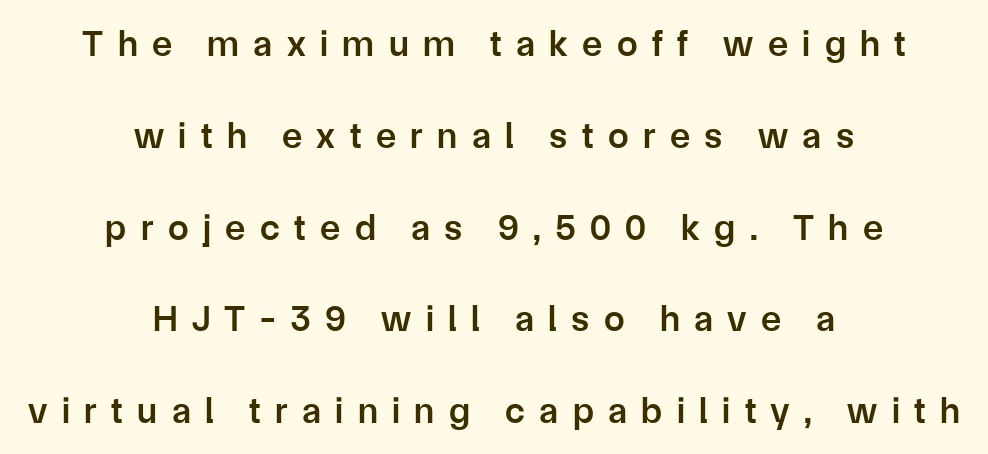
{"serif": "no", "italic": "no", "bold": "semi", "weight": "semibold", "width": "normal", "stroke_contrast": "low", "x_height": "medium", "monospaced": "no", "underline": "no", "align": "center", "line_spacing": "loose", "line_spacing_ratio": 2.48, "letter_spacing": "wide", "letter_spacing_em": 0.39, "glyph_px": 37}
